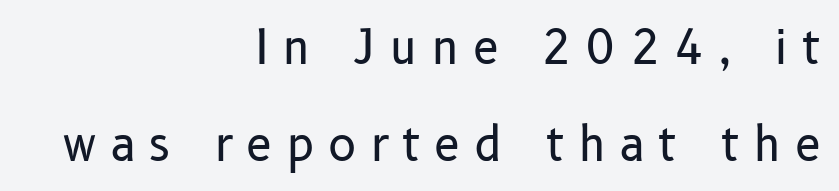
The image shows 47 px regular-weight sans-serif type, upright; set right-aligned, loose line spacing (2.06x), unusually wide letter spacing (+0.29 em), not underlined; low stroke contrast and a medium x-height.
